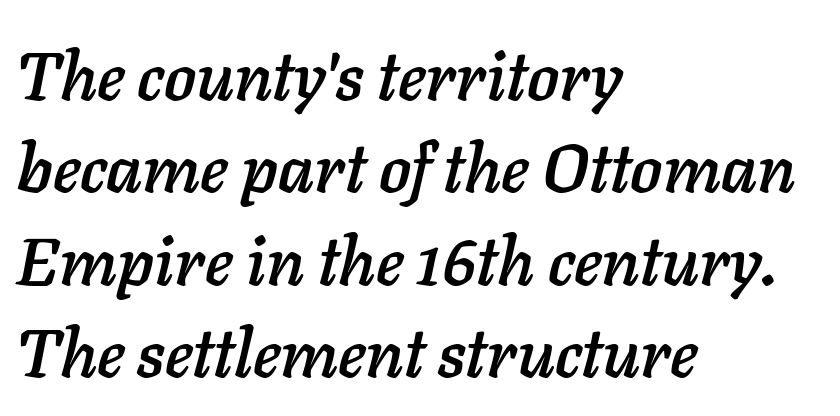
Q: Is the text italic (slanted)? A: Yes, it leans right by about 11 degrees.
Q: Is the text underlined? A: No.
Q: How is the paragraph aligned? A: Left-aligned.
Q: Is the spacing between letters normal or unusually wide? A: Normal.
Q: Is the spacing between lines tight, normal or loose? A: Normal.
Q: Width (condensed, normal, or wide)? A: Normal.
Q: Stroke contrast? A: Low.
Q: x-height? A: Medium.
Q: Monospaced? A: No.
